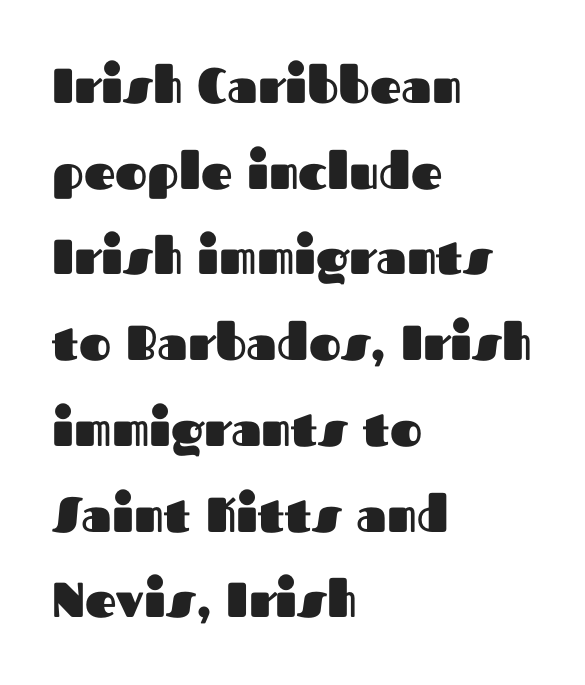
Q: Is the text bold? A: Yes.
Q: Is the text italic (slanted)? A: No, it is upright.
Q: Is the typeface a serif or a sans-serif typeface? A: Sans-serif.
Q: Is the text underlined? A: No.
Q: How is the paragraph aligned? A: Left-aligned.
Q: Is the spacing between letters normal or unusually wide? A: Normal.
Q: Width (condensed, normal, or wide)? A: Normal.
Q: Stroke contrast? A: Medium.
Q: x-height? A: Medium.
Q: Monospaced? A: No.
